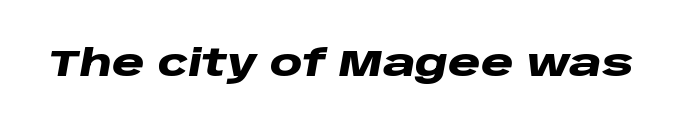
The space directly below the letters is spotless. The rendering uses natural spacing where letterforms have individual widths. Short note: letters normally spaced. Stroke thickness is high; the sample reads as a true bold. A typesetter would mark this as italic.
